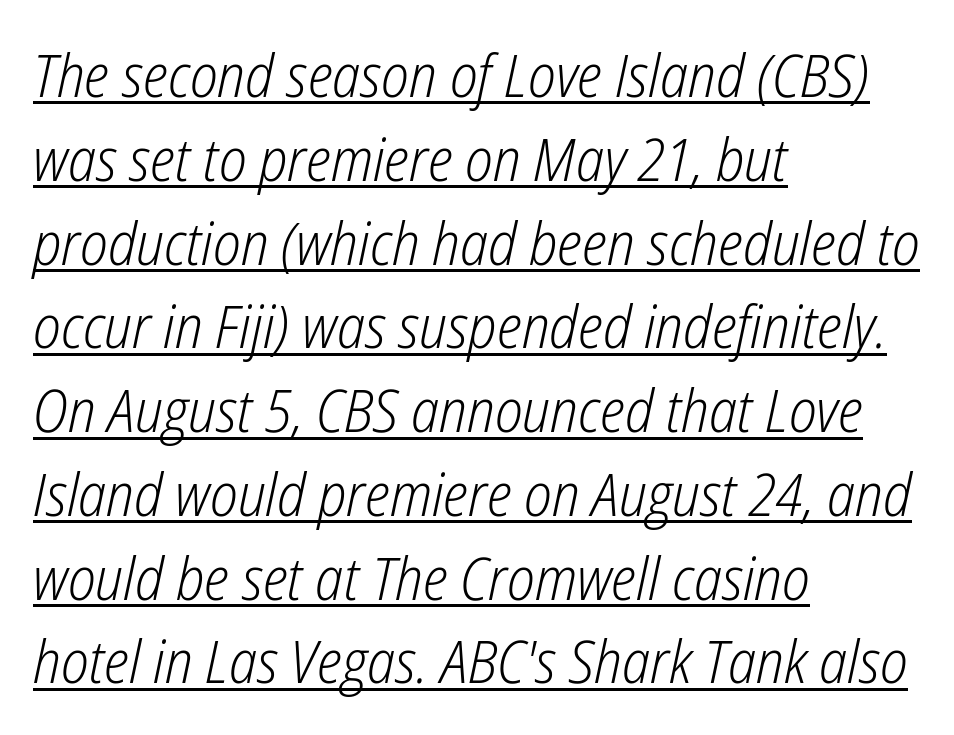
The image shows 59 px light, condensed type, italic (leaning right); set left-aligned, normal line spacing (1.42x), normal letter spacing, underlined; low stroke contrast and a medium x-height.
